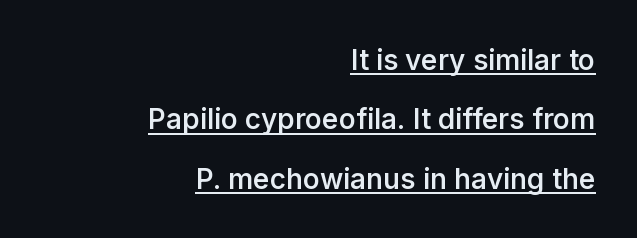
The image shows 28 px semibold sans-serif type, upright; set right-aligned, loose line spacing (2.12x), normal letter spacing, underlined; low stroke contrast and a medium x-height.
